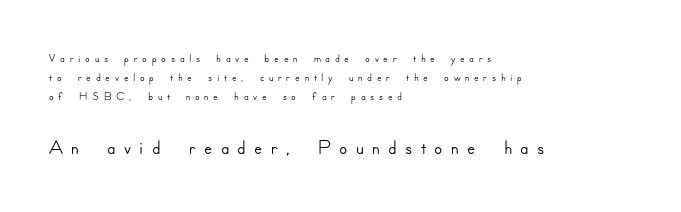
If you drew a line through each stem, it would be perfectly vertical. These lines are rendered in a variable-pitch font. The rendering inserts visible extra space after every character. To sum up the face: it is a sans, with no serifs.
